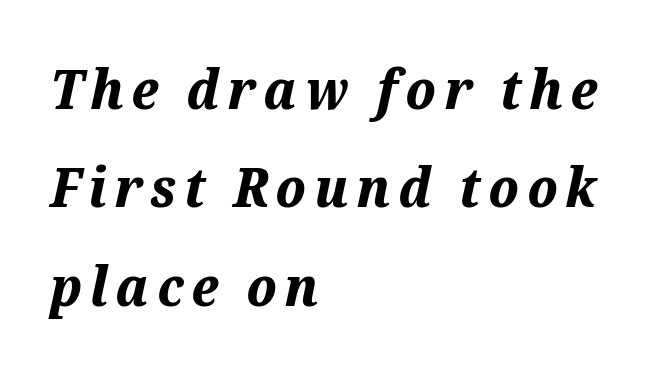
Layout note: lines flush left. A typesetter would call this proportional, since set widths differ per character. Is the type bold? Yes — the strokes are clearly thick and heavy. Type without underlining. Compared with ordinary roman type, these characters are visibly tilted.
